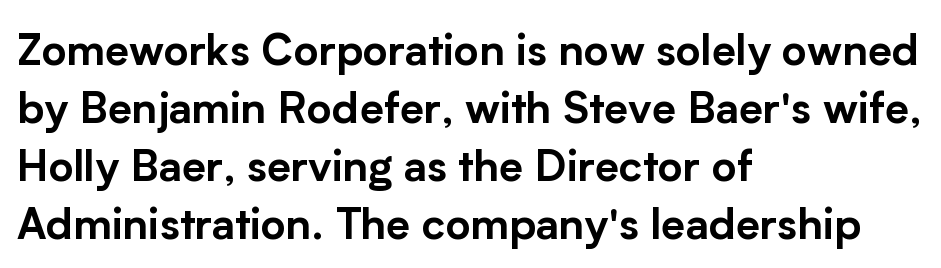
{"serif": "no", "italic": "no", "width": "normal", "stroke_contrast": "low", "x_height": "medium", "monospaced": "no", "underline": "no", "align": "left", "line_spacing": "normal", "line_spacing_ratio": 1.35, "letter_spacing": "normal", "letter_spacing_em": 0.0, "glyph_px": 43}
